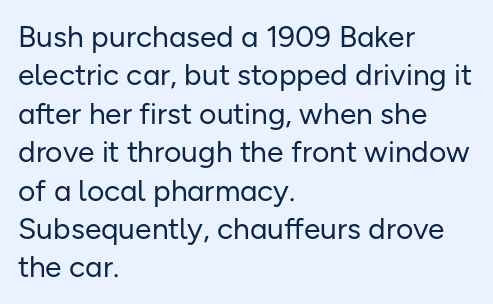
The image shows 30 px regular-weight sans-serif type, upright; set left-aligned, normal line spacing (1.28x), normal letter spacing, not underlined; low stroke contrast and a medium x-height.
